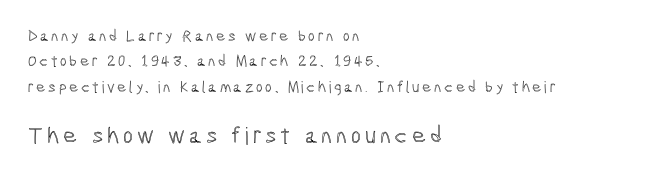
{"italic": "no", "underline": "no", "align": "left", "line_spacing": "normal", "line_spacing_ratio": 1.58, "larger_block": "second", "size_ratio": 1.5, "glyph_px": 24}
